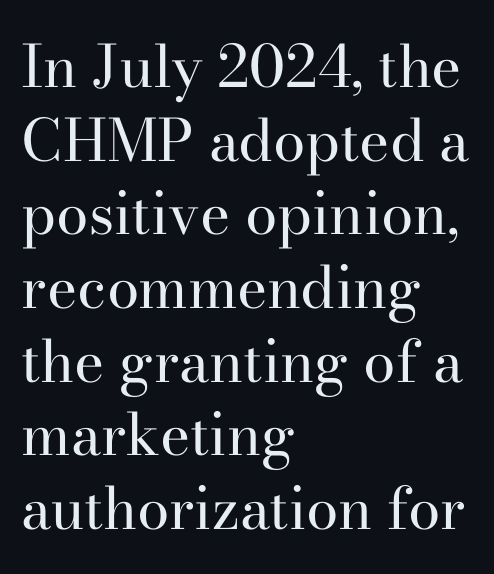
Q: Is the text bold? A: No.
Q: Is the text italic (slanted)? A: No, it is upright.
Q: Is the typeface a serif or a sans-serif typeface? A: Serif.
Q: Is the text underlined? A: No.
Q: How is the paragraph aligned? A: Left-aligned.
Q: Is the spacing between letters normal or unusually wide? A: Normal.
Q: Is the spacing between lines tight, normal or loose? A: Normal.
Q: Width (condensed, normal, or wide)? A: Normal.
Q: Stroke contrast? A: High.
Q: x-height? A: Small.
Q: Monospaced? A: No.
